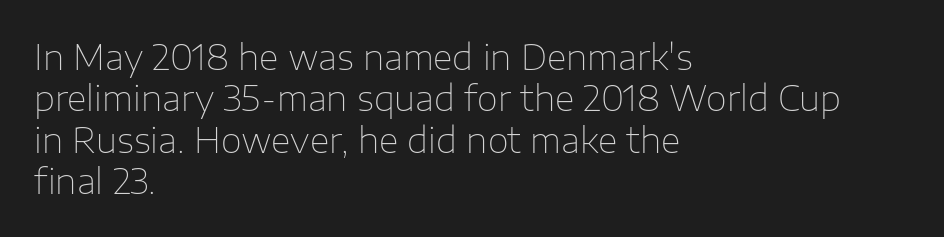
The letters look calm and open, with moderate or lighter stems. These lines are rendered in a variable-pitch font. Compared with a centered layout, this one pins lines to the left instead. Nothing unusual about the tracking: characters are spaced as the font intends.
